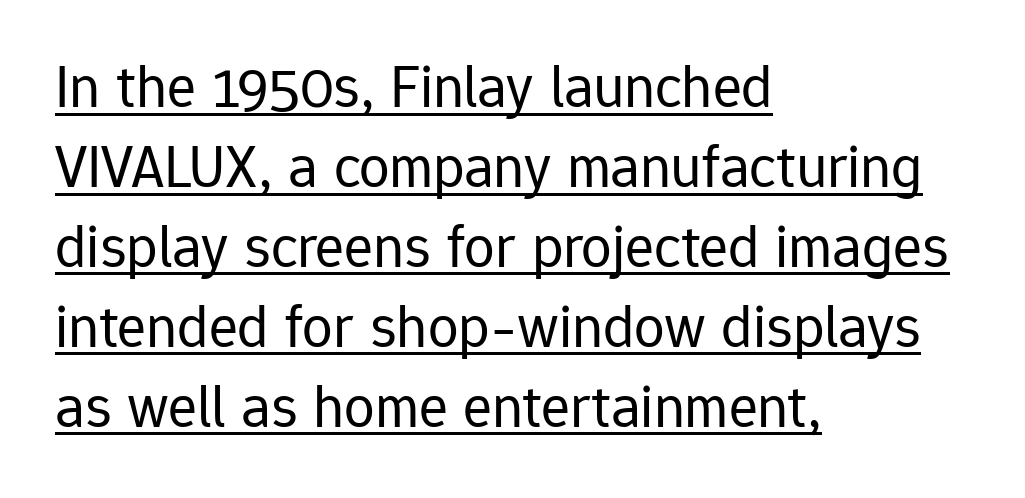
The image shows 61 px regular-weight sans-serif type, upright; set left-aligned, normal line spacing (1.31x), normal letter spacing, underlined; low stroke contrast and a medium x-height.
